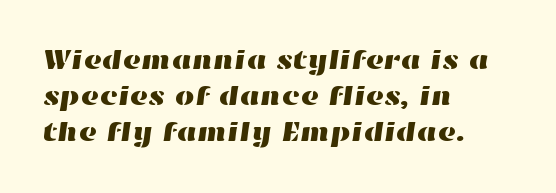
Q: Is the text underlined? A: No.
Q: How is the paragraph aligned? A: Left-aligned.
Q: Is the spacing between letters normal or unusually wide? A: Normal.
Q: Is the spacing between lines tight, normal or loose? A: Normal.
Q: Width (condensed, normal, or wide)? A: Wide.
Q: Stroke contrast? A: High.
Q: x-height? A: Medium.
Q: Monospaced? A: No.
